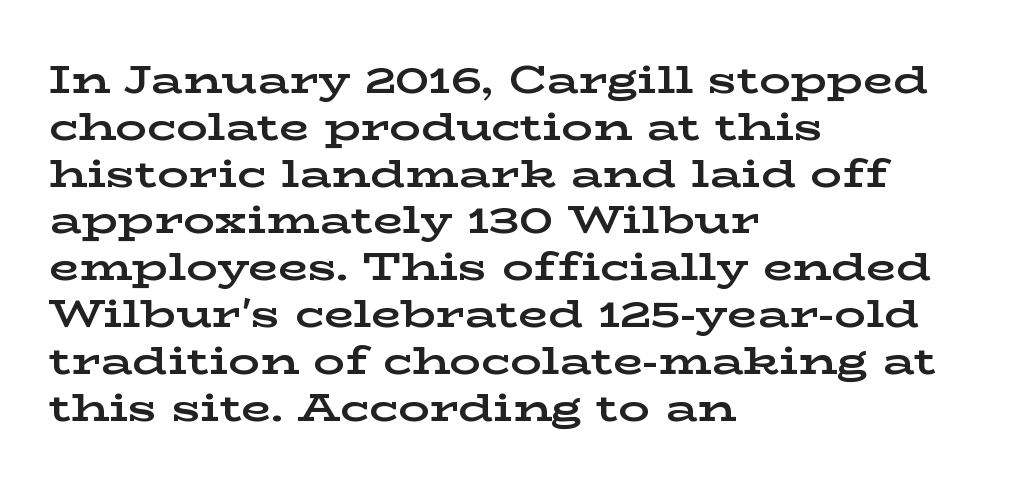
Yep, those are serifs on the letters. No extra tracking has been applied to these lines. Nobody drew a line under any word here. Every letter is thick-stroked: bold, no question.
